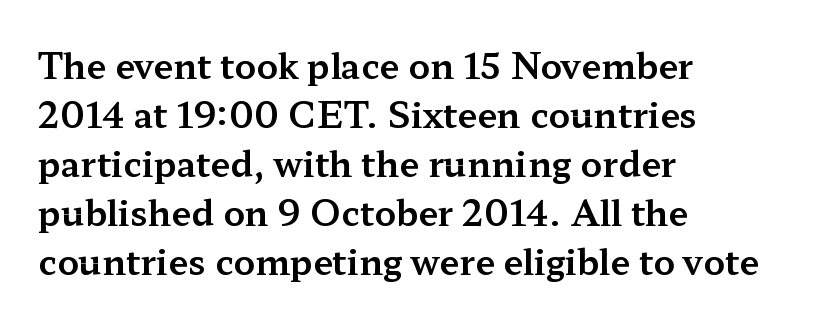
The image shows 35 px wide serif type, upright; set left-aligned, normal line spacing (1.4x), normal letter spacing, not underlined; medium stroke contrast and a medium x-height.
